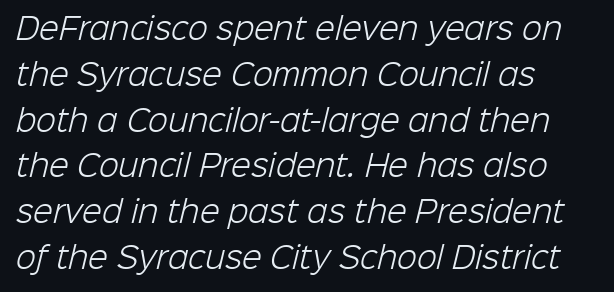
Are there feet on the stems? There aren't — it's a sans. The passage shown has conventional tracking throughout. The letterforms sit at book weight or below. The rendering uses natural spacing where letterforms have individual widths.
